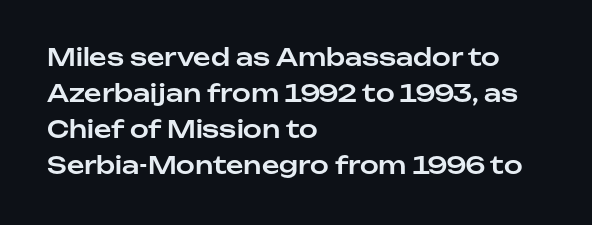
Q: Is the text italic (slanted)? A: No, it is upright.
Q: Is the text underlined? A: No.
Q: How is the paragraph aligned? A: Left-aligned.
Q: Is the spacing between letters normal or unusually wide? A: Normal.
Q: Is the spacing between lines tight, normal or loose? A: Normal.
